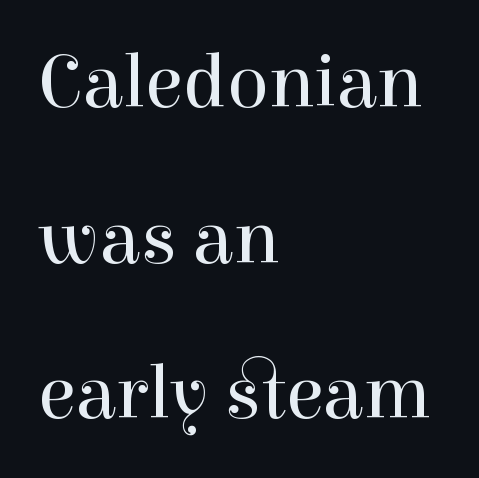
Q: Is the text bold? A: No.
Q: Is the text italic (slanted)? A: No, it is upright.
Q: Is the typeface a serif or a sans-serif typeface? A: Serif.
Q: Is the text underlined? A: No.
Q: How is the paragraph aligned? A: Left-aligned.
Q: Is the spacing between letters normal or unusually wide? A: Normal.
Q: Is the spacing between lines tight, normal or loose? A: Loose.
Q: Width (condensed, normal, or wide)? A: Normal.
Q: Stroke contrast? A: High.
Q: x-height? A: Medium.
Q: Monospaced? A: No.
